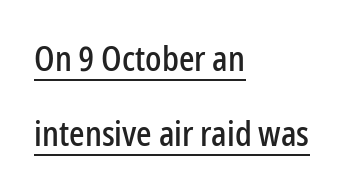
Compared with undecorated copy, this sample adds a rule below the words. Each letter keeps its own natural width here, so spacing adapts to shape. The specimen reads as upright at a glance. The characters display no serif detailing; their extremities are plain. Leading is clearly above the norm, producing a sparse column. Each line starts at the same left margin while the right side varies.
